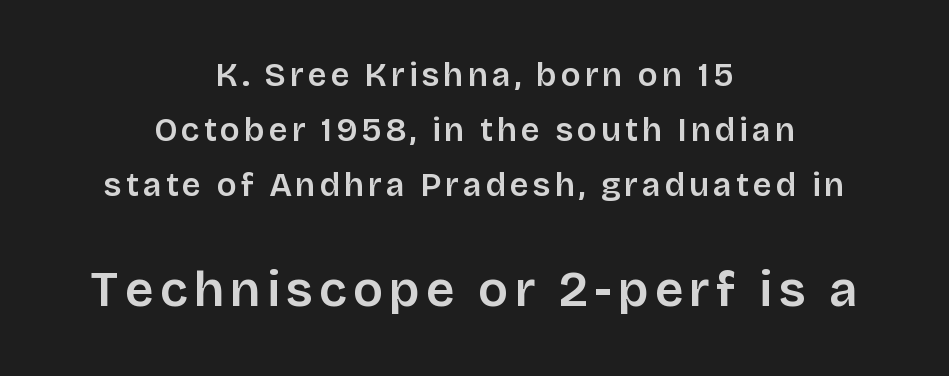
These lines are centered, leaving both edges ragged. In this sample the second text group is rendered at the bigger scale. Students, observe: this is what conventionally led text looks like. Does the type have serifs? No, each stem ends abruptly. When letters stand straight like this, we call the style roman or upright. Just letters on the line, the space beneath them empty.
